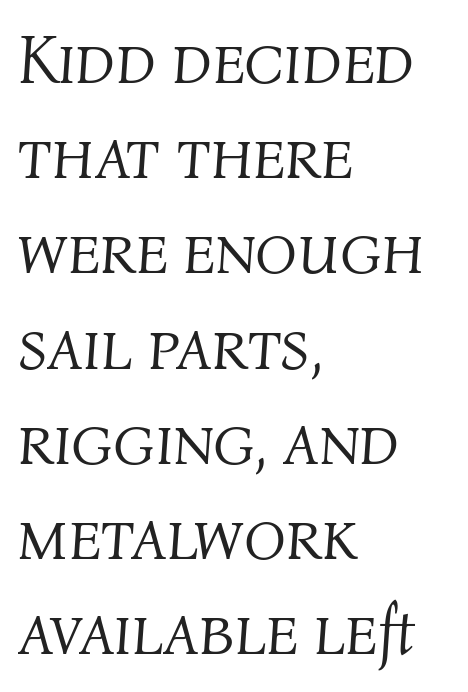
{"italic": "yes", "lean": "right", "slant_degrees": 4, "bold": "no", "weight": "light", "width": "normal", "stroke_contrast": "medium", "x_height": "medium", "monospaced": "no", "underline": "no", "align": "left", "line_spacing": "normal", "line_spacing_ratio": 1.38, "letter_spacing": "normal", "letter_spacing_em": 0.0, "glyph_px": 69}
